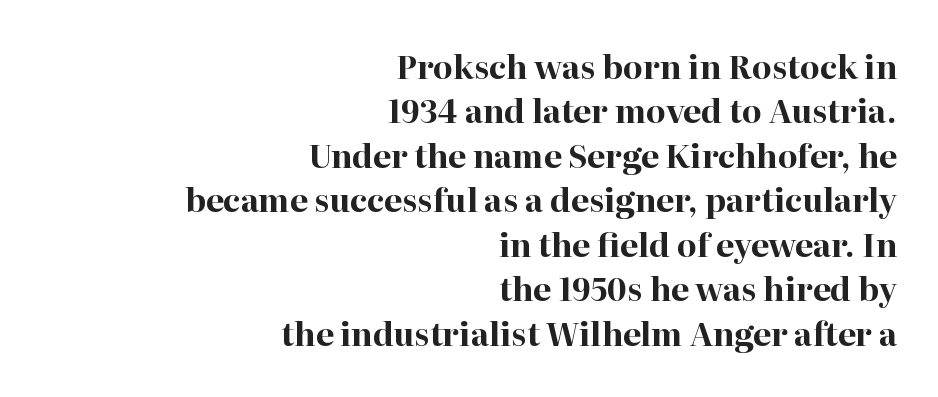
Italic: no, the glyphs are upright roman. The rendering keeps characters at their native spacing. Old-style or modern, the face here clearly has serifs. Leading: standard. Varying glyph widths throughout — classic text-font behaviour.
